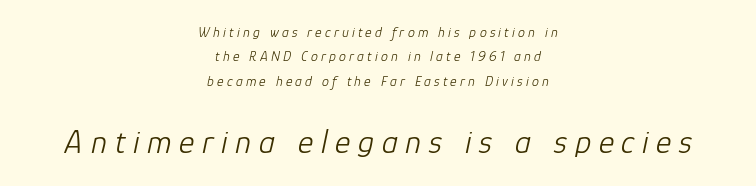
The image shows 33 px light type, italic (leaning right); set centered, line spacing 1.74x, unusually wide letter spacing (+0.23 em), not underlined; the second (bottom) block is 2.36x larger; low stroke contrast and a medium x-height.
